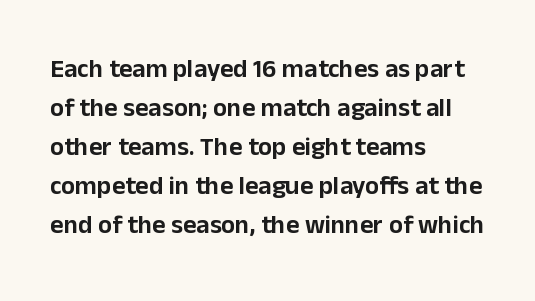
{"italic": "no", "underline": "no", "align": "left", "line_spacing": "normal", "line_spacing_ratio": 1.5, "letter_spacing": "normal", "letter_spacing_em": 0.0, "glyph_px": 26}
